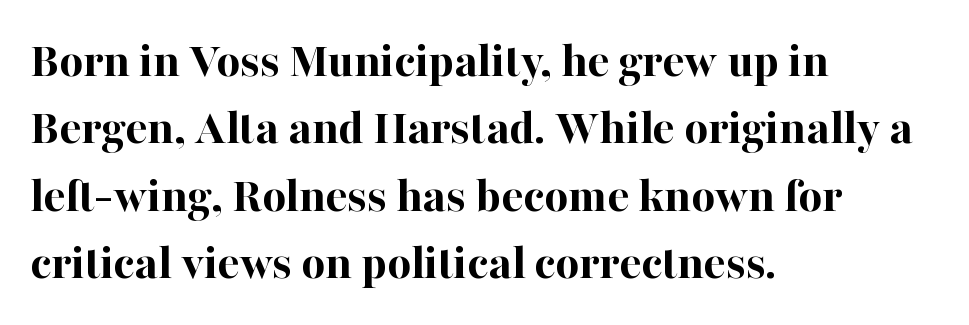
Honestly, the row spacing looks completely unremarkable. Proportional: the letters do not fall into vertical columns. Does the lettering tilt? It doesn't — this is upright. The setting favours the left margin, as ordinary paragraphs usually do. Letter spacing: default. No word sits above an underline.
